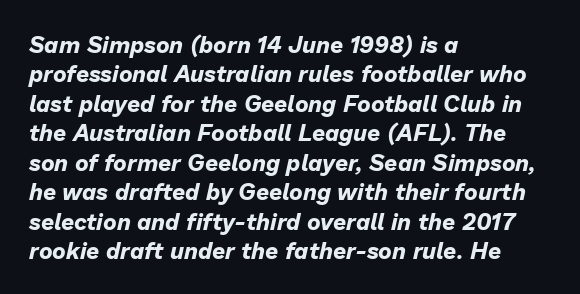
{"italic": "yes", "lean": "right", "slant_degrees": 13, "bold": "yes", "underline": "no", "align": "left", "line_spacing": "normal", "line_spacing_ratio": 1.28, "letter_spacing": "normal", "letter_spacing_em": 0.0, "glyph_px": 23}
